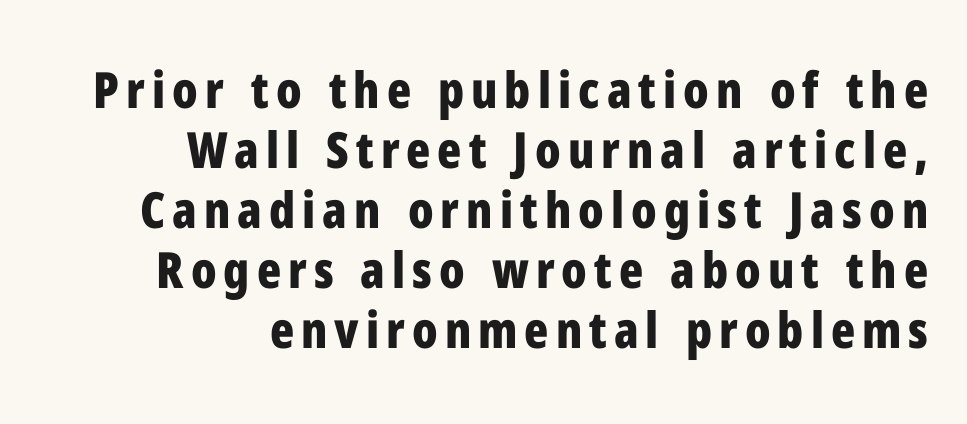
The image shows 50 px bold, condensed sans-serif type, upright; set right-aligned, line spacing 1.2x, not underlined; low stroke contrast and a medium x-height.
